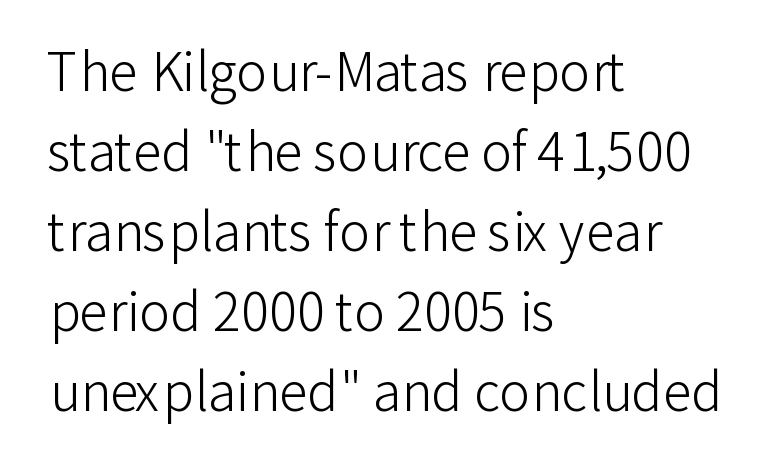
Q: Is the text bold? A: No.
Q: Is the text italic (slanted)? A: No, it is upright.
Q: Is the typeface a serif or a sans-serif typeface? A: Sans-serif.
Q: Is the text underlined? A: No.
Q: How is the paragraph aligned? A: Left-aligned.
Q: Is the spacing between letters normal or unusually wide? A: Normal.
Q: Is the spacing between lines tight, normal or loose? A: Normal.
Q: Width (condensed, normal, or wide)? A: Normal.
Q: Stroke contrast? A: Low.
Q: x-height? A: Medium.
Q: Monospaced? A: No.
